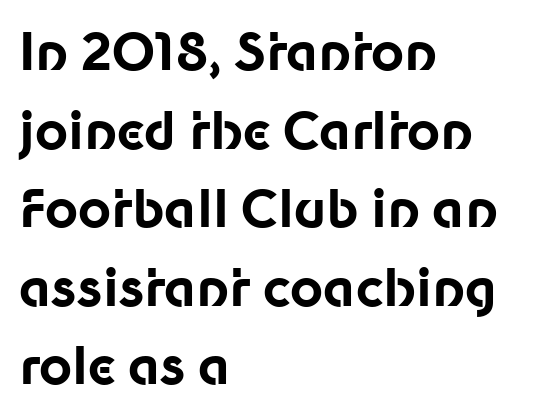
Q: Is the text bold? A: Yes.
Q: Is the text italic (slanted)? A: No, it is upright.
Q: Is the typeface a serif or a sans-serif typeface? A: Sans-serif.
Q: Is the text underlined? A: No.
Q: How is the paragraph aligned? A: Left-aligned.
Q: Is the spacing between letters normal or unusually wide? A: Normal.
Q: Is the spacing between lines tight, normal or loose? A: Normal.
Q: Width (condensed, normal, or wide)? A: Normal.
Q: Stroke contrast? A: Low.
Q: x-height? A: Medium.
Q: Monospaced? A: No.
